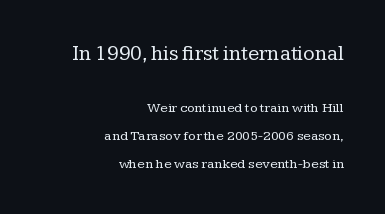
The image shows 21 px text type, upright; set right-aligned, loose line spacing (1.98x), normal letter spacing, not underlined; the first (top) block is 1.5x larger.
